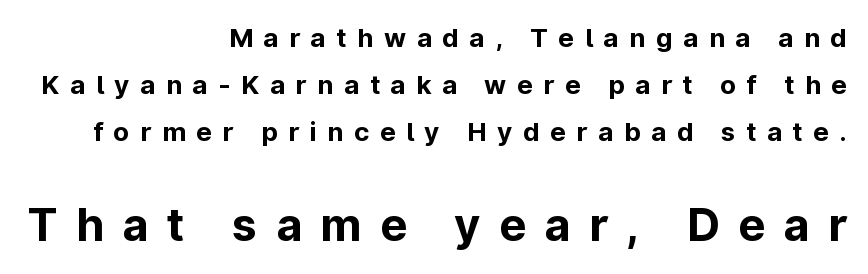
The image shows 45 px bold sans-serif type, upright; set right-aligned, line spacing 1.8x, unusually wide letter spacing (+0.41 em), not underlined; the second (bottom) block is 1.73x larger; low stroke contrast and a medium x-height.
